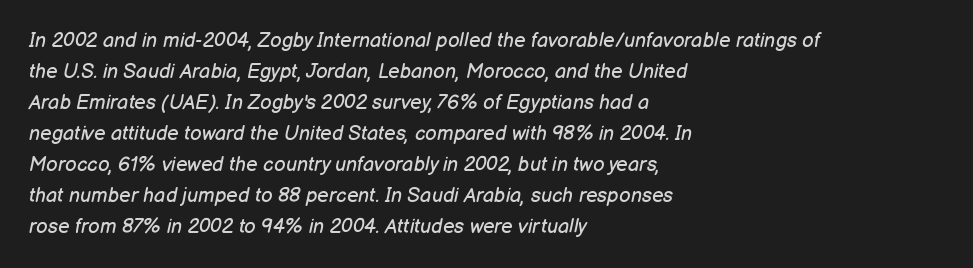
{"italic": "yes", "lean": "right", "slant_degrees": 12, "bold": "no", "underline": "no", "align": "left", "line_spacing": "normal", "line_spacing_ratio": 1.55, "letter_spacing": "normal", "letter_spacing_em": 0.0, "glyph_px": 20}
